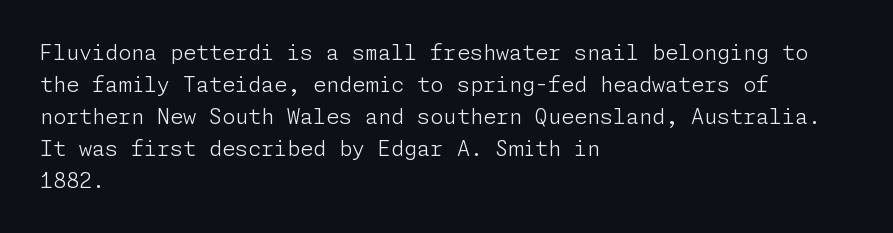
Vertical strokes here are truly vertical. The paragraph has a hard left edge and a soft right edge. The rendering uses a moderate line-height, typical for paragraphs. The cut favours lightness, reaching ordinary text weight at its darkest.
